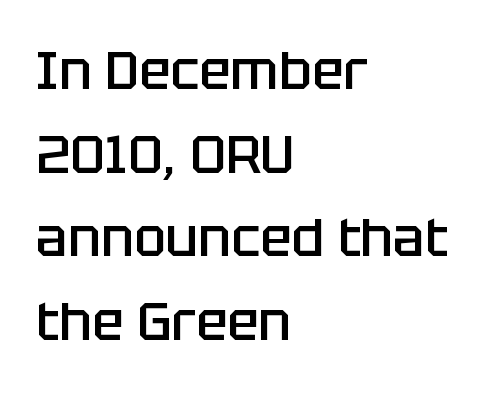
The image shows 53 px semibold sans-serif type, upright; set left-aligned, normal line spacing (1.58x), normal letter spacing, not underlined; low stroke contrast and a large x-height.
